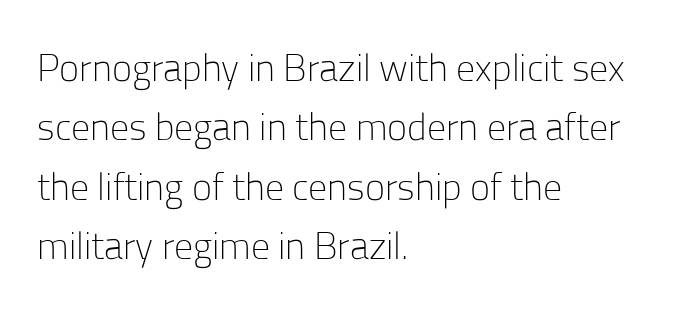
Descender tails drop into unmarked territory. Does extra space separate the letters? No, they use regular spacing. Character widths vary here, with narrow letters taking less room than wide ones. This is roman type, the default non-slanted kind.
